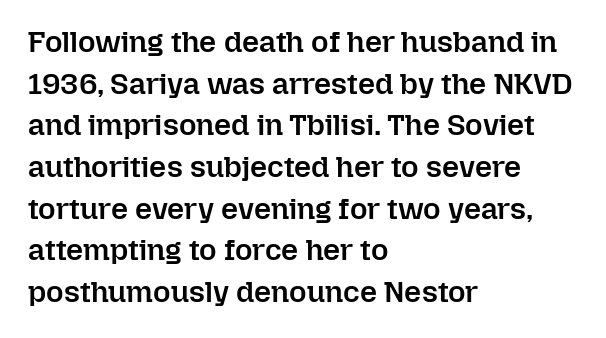
{"italic": "no", "bold": "semi", "weight": "semibold", "width": "normal", "stroke_contrast": "low", "x_height": "medium", "monospaced": "no", "underline": "no", "align": "left", "line_spacing": "normal", "line_spacing_ratio": 1.39, "letter_spacing": "normal", "letter_spacing_em": 0.0, "glyph_px": 30}
